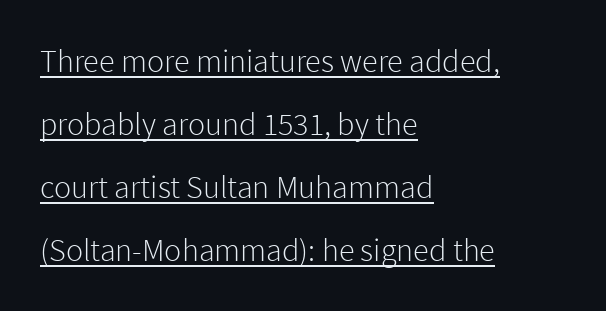
{"serif": "no", "italic": "no", "bold": "no", "weight": "light", "width": "normal", "stroke_contrast": "low", "x_height": "medium", "monospaced": "no", "underline": "yes", "align": "left", "line_spacing": "loose", "line_spacing_ratio": 1.97, "letter_spacing": "normal", "letter_spacing_em": 0.0, "glyph_px": 32}
